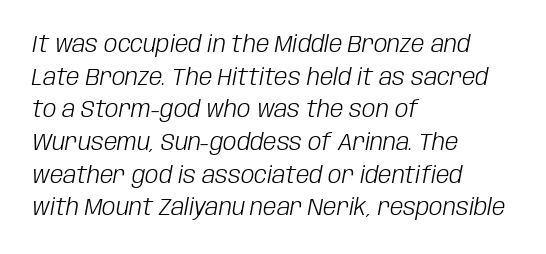
{"italic": "yes", "lean": "right", "slant_degrees": 10, "bold": "no", "underline": "no", "align": "left", "line_spacing": "normal", "line_spacing_ratio": 1.36, "letter_spacing": "normal", "letter_spacing_em": 0.0, "glyph_px": 24}
